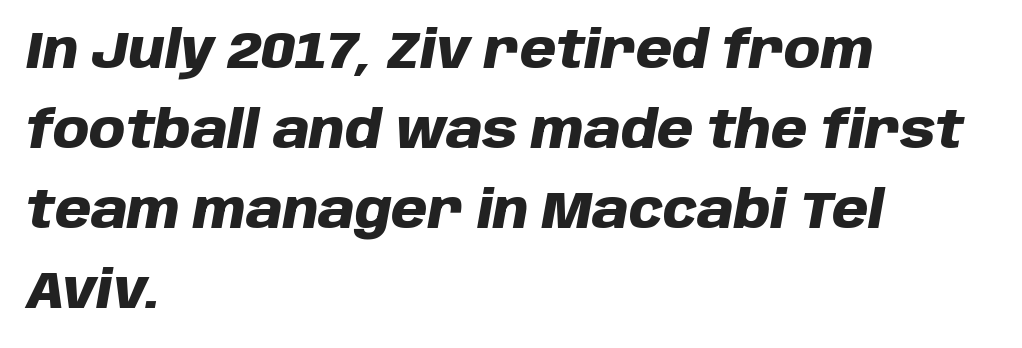
Q: Is the text bold? A: Yes.
Q: Is the text italic (slanted)? A: Yes, it leans right by about 10 degrees.
Q: Is the text underlined? A: No.
Q: How is the paragraph aligned? A: Left-aligned.
Q: Is the spacing between letters normal or unusually wide? A: Normal.
Q: Is the spacing between lines tight, normal or loose? A: Normal.
Q: Width (condensed, normal, or wide)? A: Normal.
Q: Stroke contrast? A: Low.
Q: x-height? A: Large.
Q: Monospaced? A: No.
